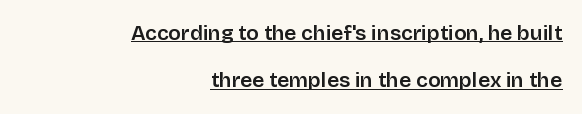
Q: Is the text italic (slanted)? A: No, it is upright.
Q: Is the text underlined? A: Yes.
Q: How is the paragraph aligned? A: Right-aligned.
Q: Is the spacing between letters normal or unusually wide? A: Normal.
Q: Is the spacing between lines tight, normal or loose? A: Loose.
